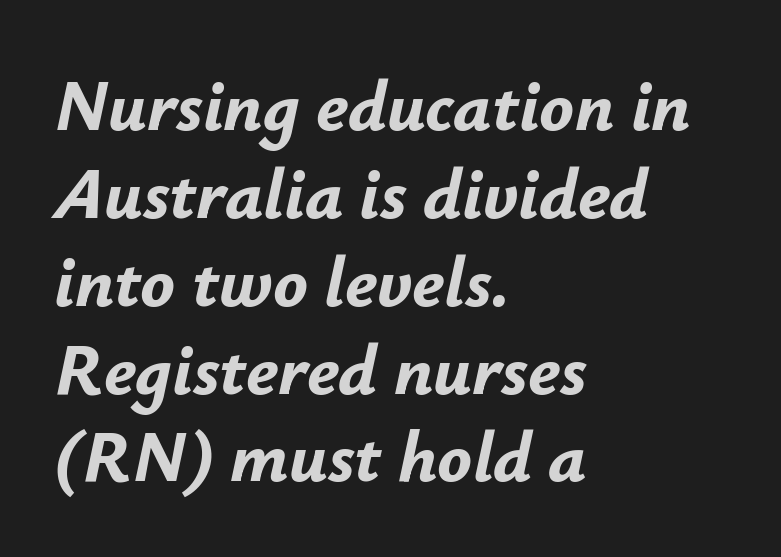
Underlining? Definitely not there. Letter spacing: default. Characters are canted at an angle relative to the baseline's perpendicular. Notice how thick the strokes are: this is what a full bold looks like.
